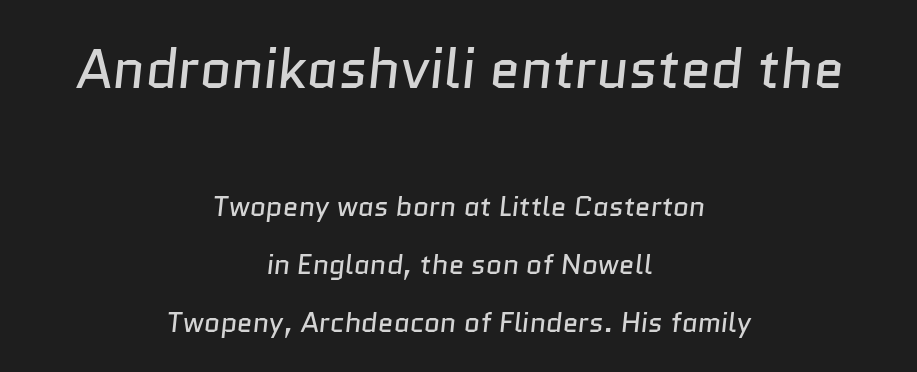
The image shows 55 px regular-weight sans-serif type; set centered, loose line spacing (2.06x), normal letter spacing, not underlined; the first (top) block is 1.96x larger; low stroke contrast and a medium x-height.
